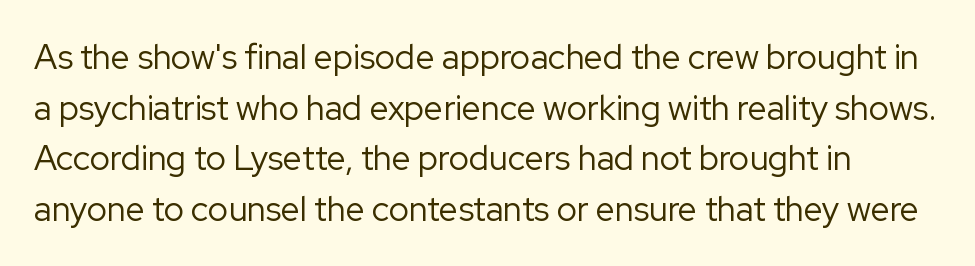
Q: Is the text bold? A: No.
Q: Is the text italic (slanted)? A: No, it is upright.
Q: Is the typeface a serif or a sans-serif typeface? A: Sans-serif.
Q: Is the text underlined? A: No.
Q: Is the spacing between letters normal or unusually wide? A: Normal.
Q: Is the spacing between lines tight, normal or loose? A: Normal.
Q: Width (condensed, normal, or wide)? A: Normal.
Q: Stroke contrast? A: Low.
Q: x-height? A: Medium.
Q: Monospaced? A: No.
